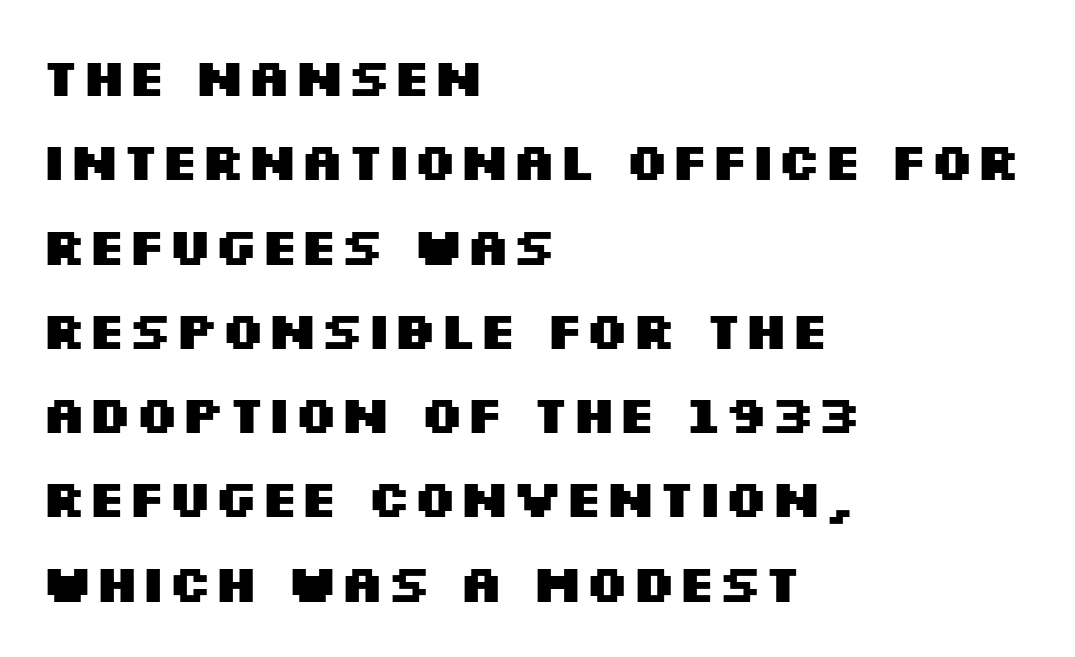
{"serif": "no", "italic": "no", "bold": "yes", "weight": "heavy", "width": "wide", "stroke_contrast": "medium", "x_height": "large", "monospaced": "no", "underline": "no", "align": "left", "line_spacing": "normal", "line_spacing_ratio": 1.59, "letter_spacing": "normal", "letter_spacing_em": 0.0, "glyph_px": 53}
